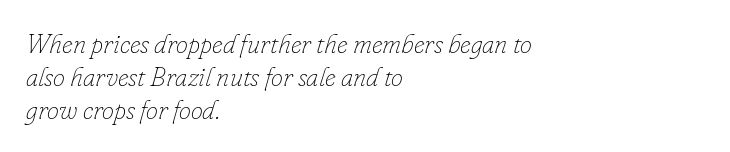
{"italic": "yes", "lean": "right", "slant_degrees": 16, "bold": "no", "underline": "no", "align": "left", "line_spacing_ratio": 1.22, "letter_spacing": "normal", "letter_spacing_em": 0.0, "glyph_px": 27}
